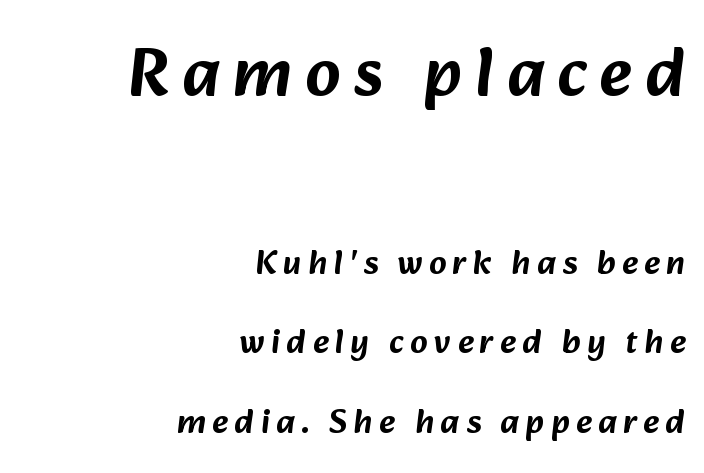
Q: Is the typeface a serif or a sans-serif typeface? A: Sans-serif.
Q: Is the text underlined? A: No.
Q: How is the paragraph aligned? A: Right-aligned.
Q: Is the spacing between lines tight, normal or loose? A: Loose.
Q: Which block of text is set in a larger size, the first (top) or the second (bottom)? A: The first (top) one.
Q: Width (condensed, normal, or wide)? A: Normal.
Q: Stroke contrast? A: Low.
Q: x-height? A: Medium.
Q: Monospaced? A: No.
